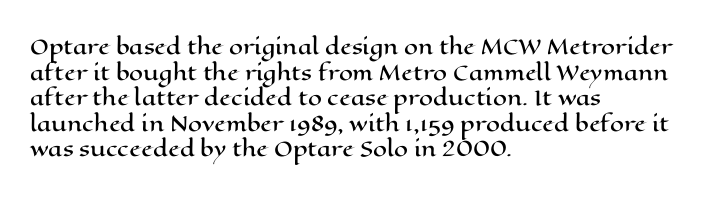
The image shows 20 px text type, upright; set left-aligned, normal line spacing (1.28x), normal letter spacing, not underlined.
